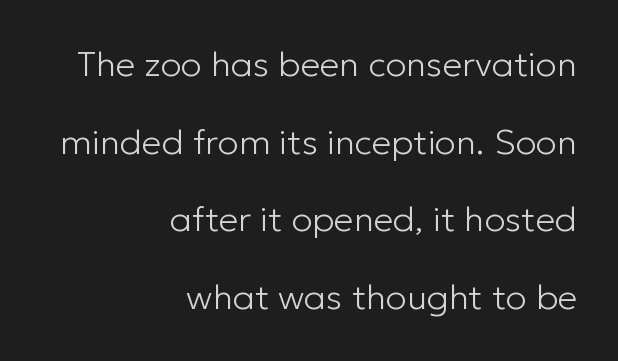
The image shows 35 px light sans-serif type, upright; set right-aligned, loose line spacing (2.22x), normal letter spacing, not underlined; low stroke contrast and a medium x-height.
